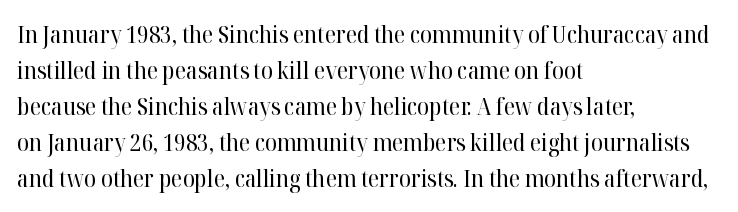
There is no visible air inserted between adjacent glyphs. The rendering anchors every line to the left-hand side. Counters stay open thanks to moderate or lighter strokes. Is there much room between lines? A standard amount, neither cramped nor airy. Type without underlining.
